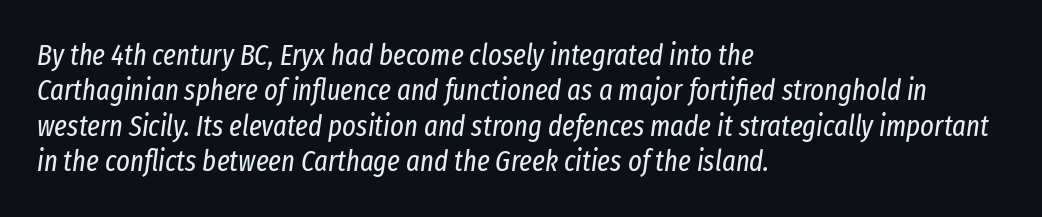
Q: Is the text bold? A: No.
Q: Is the text italic (slanted)? A: Yes, it leans right by about 8 degrees.
Q: Is the text underlined? A: No.
Q: How is the paragraph aligned? A: Left-aligned.
Q: Is the spacing between letters normal or unusually wide? A: Normal.
Q: Width (condensed, normal, or wide)? A: Condensed.
Q: Stroke contrast? A: Low.
Q: x-height? A: Medium.
Q: Monospaced? A: No.
